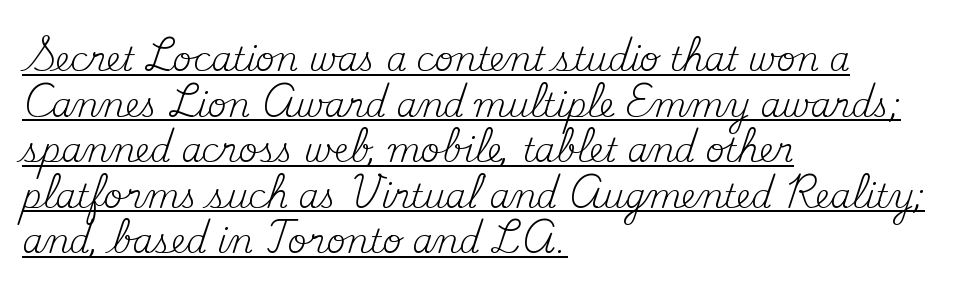
{"serif": "yes", "bold": "no", "weight": "regular", "width": "normal", "stroke_contrast": "medium", "x_height": "small", "monospaced": "no", "underline": "yes", "align": "left", "line_spacing": "normal", "line_spacing_ratio": 1.38, "letter_spacing": "normal", "letter_spacing_em": 0.0, "glyph_px": 33}
